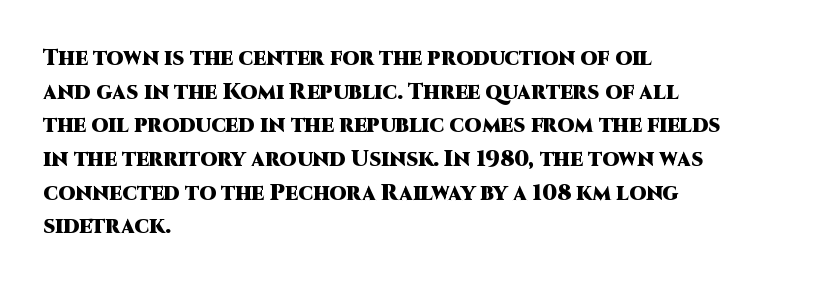
{"italic": "no", "bold": "yes", "underline": "no", "align": "left", "line_spacing": "normal", "line_spacing_ratio": 1.53, "letter_spacing": "normal", "letter_spacing_em": 0.0, "glyph_px": 22}
